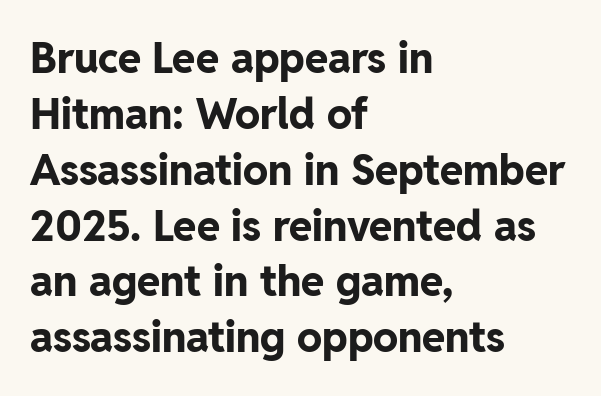
The gaps between neighbouring characters are ordinary and unremarkable. Short and long lines alike share a common starting point at left. Letterform terminals end flat and unadorned throughout the passage. Decoration check: the copy has no underline. Upright lettering throughout.
